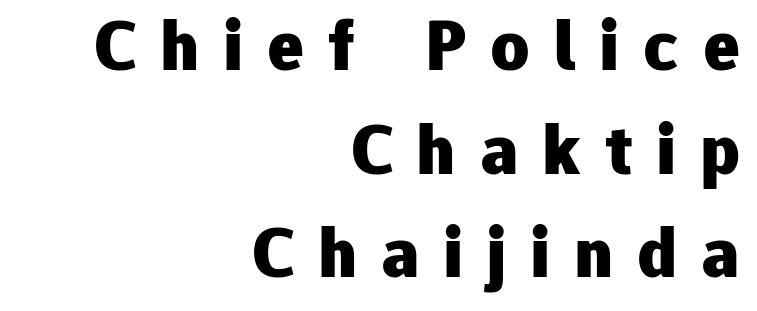
The axis of the letterforms is exactly vertical. Is the letter spacing exaggerated? Yes — the characters are pushed far apart. Regarding serifs, this sample does without them. A dark, heavy texture on the line: the type is bold. The designer left line spacing at the default. Is the block centered? No — it sits flush against the right margin.
